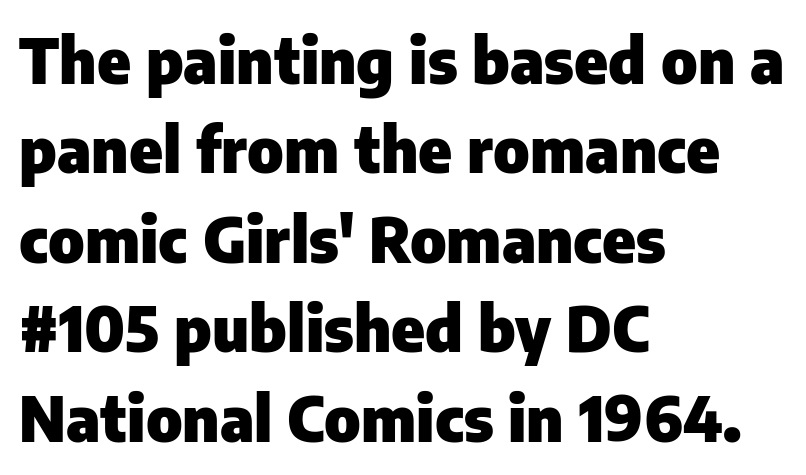
Q: Is the text bold? A: Yes.
Q: Is the text italic (slanted)? A: No, it is upright.
Q: Is the typeface a serif or a sans-serif typeface? A: Sans-serif.
Q: Is the text underlined? A: No.
Q: How is the paragraph aligned? A: Left-aligned.
Q: Is the spacing between letters normal or unusually wide? A: Normal.
Q: Is the spacing between lines tight, normal or loose? A: Normal.
Q: Width (condensed, normal, or wide)? A: Normal.
Q: Stroke contrast? A: Low.
Q: x-height? A: Medium.
Q: Monospaced? A: No.
